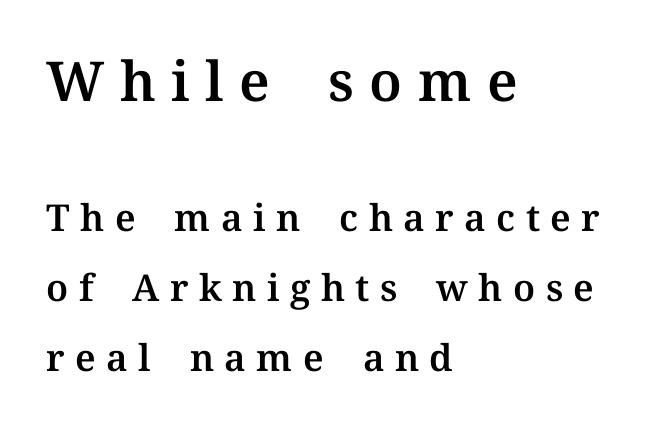
Q: Is the text italic (slanted)? A: No, it is upright.
Q: Is the typeface a serif or a sans-serif typeface? A: Serif.
Q: Is the text underlined? A: No.
Q: How is the paragraph aligned? A: Left-aligned.
Q: Is the spacing between letters normal or unusually wide? A: Unusually wide.
Q: Which block of text is set in a larger size, the first (top) or the second (bottom)? A: The first (top) one.
Q: Width (condensed, normal, or wide)? A: Normal.
Q: Stroke contrast? A: Medium.
Q: x-height? A: Medium.
Q: Monospaced? A: No.
